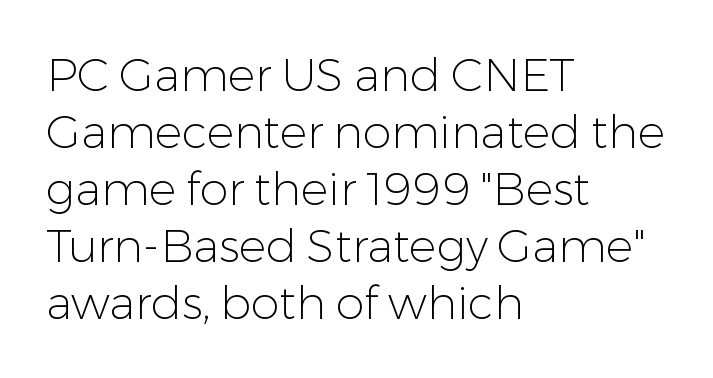
The image shows 46 px light sans-serif type, upright; set left-aligned, line spacing 1.24x, normal letter spacing, not underlined; low stroke contrast and a medium x-height.
